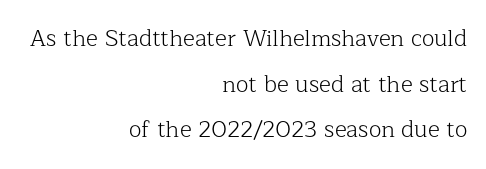
Unbolded letterforms with no extra heft. Does the lettering tilt? It doesn't — this is upright. The type is set solid horizontally, with unmodified tracking. Rows of type keep a wide berth in the vertical direction. Which margin do the lines hug? The right one — the left edge is uneven. Underlining? Definitely not there.
